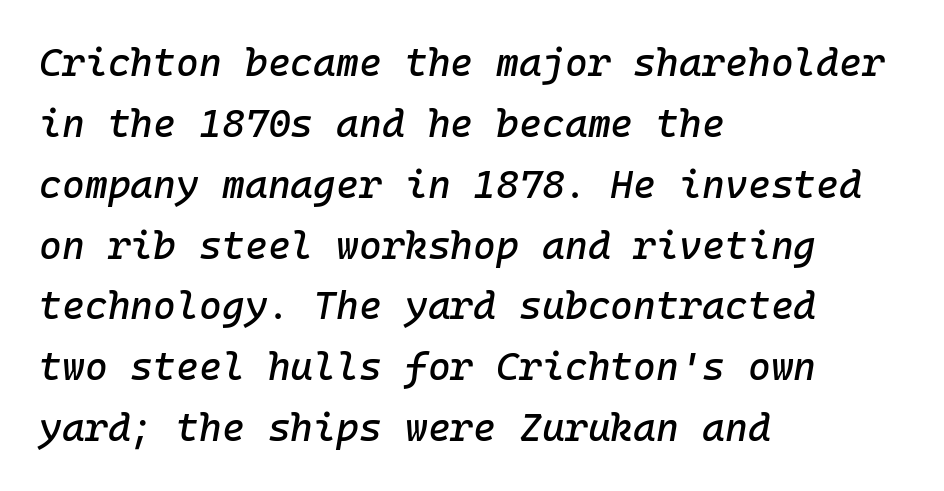
The baseline area is clear. Short and long lines alike share a common starting point at left. A typesetter would mark this as italic. Evenly set lines give the paragraph a standard silhouette. You could count columns in this text — the font is strictly monospaced.
